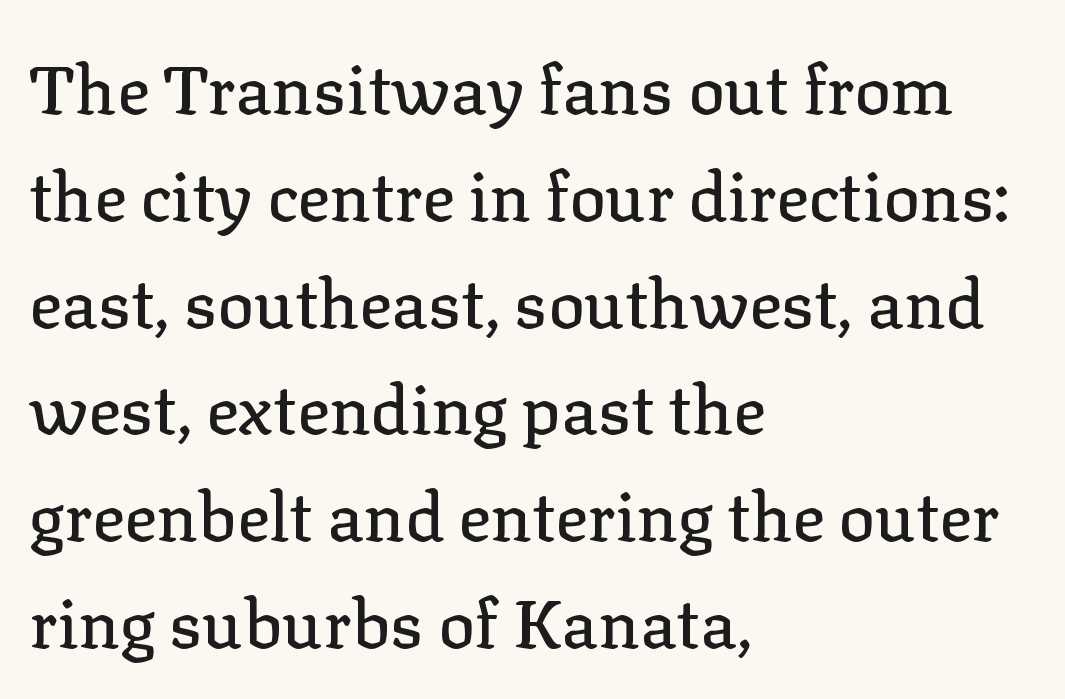
The specimen omits any rule beneath the text block's lines. A typesetter would call this leading conventional body-copy spacing. Classification — serif. Proportional: the letters do not fall into vertical columns. The horizontal fit of the characters is conventional and even.
